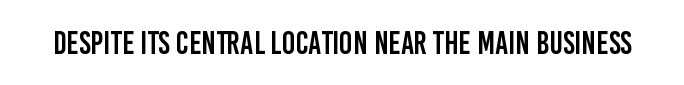
{"serif": "no", "italic": "no", "width": "condensed", "stroke_contrast": "low", "x_height": "large", "monospaced": "no", "underline": "no", "letter_spacing": "normal", "letter_spacing_em": 0.0, "glyph_px": 32}
